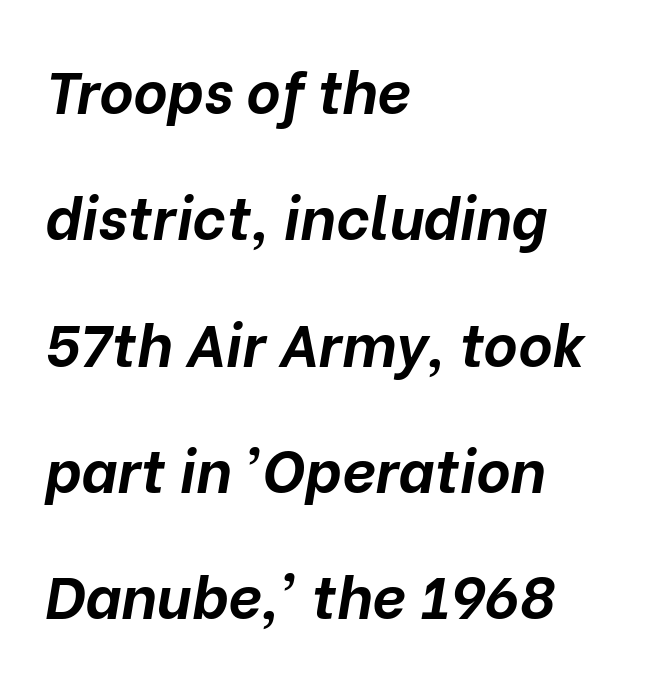
Every row of glyphs begins at an identical x-position on the left. Plenty of ink on the page — the face is bold. This is oblique type, the kind used for emphasis or titles. Does extra space separate the letters? No, they use regular spacing. Only glyphs here, with clear space below each row.
